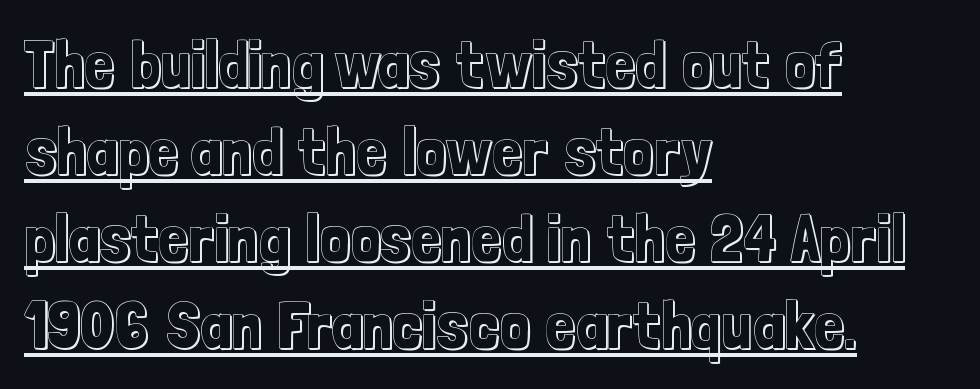
The type sits square on the baseline with zero lean. Reading down the column, the eye jumps a familiar distance to each next line. Looks like regular typesetting: each glyph gets only the width it needs. Leftover space on each line is placed entirely after the last word.
